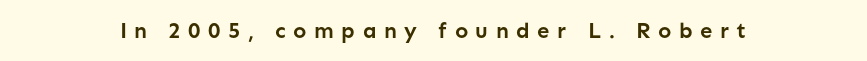
Q: Is the text bold? A: Yes.
Q: Is the text italic (slanted)? A: No, it is upright.
Q: Is the text underlined? A: No.
Q: Is the spacing between letters normal or unusually wide? A: Unusually wide.
